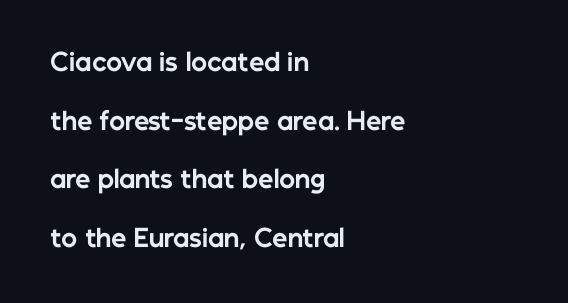
The image shows 24 px bold type, upright; set left-aligned, loose line spacing (2.44x), normal letter spacing, not underlined.
